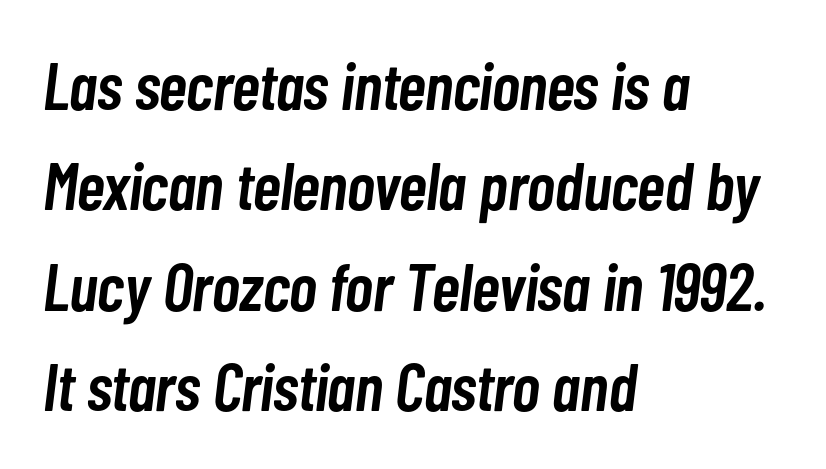
Q: Is the text bold? A: Semi-bold.
Q: Is the text italic (slanted)? A: Yes, it leans right by about 7 degrees.
Q: Is the text underlined? A: No.
Q: How is the paragraph aligned? A: Left-aligned.
Q: Is the spacing between letters normal or unusually wide? A: Normal.
Q: Is the spacing between lines tight, normal or loose? A: Normal.
Q: Width (condensed, normal, or wide)? A: Condensed.
Q: Stroke contrast? A: Low.
Q: x-height? A: Medium.
Q: Monospaced? A: No.
